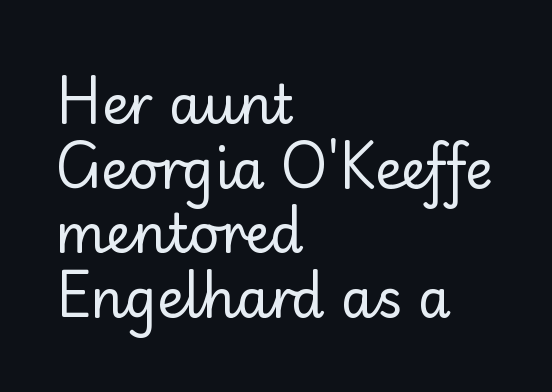
Posture: vertical. Observe the ordinary spacing: letters are neighbours, not strangers. Layout note: lines flush left. Descenders are the only things crossing below the line. You could not count columns in this text — the font is proportionally spaced.
